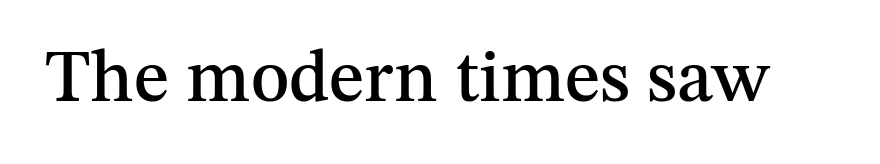
Glyph-to-glyph distance matches everyday printed text. This sample has the flowing, uneven cadence of proportional lettering. Nobody drew a line under any word here. Is this a sans? No — the strokes have serifs. Posture: upright roman.
